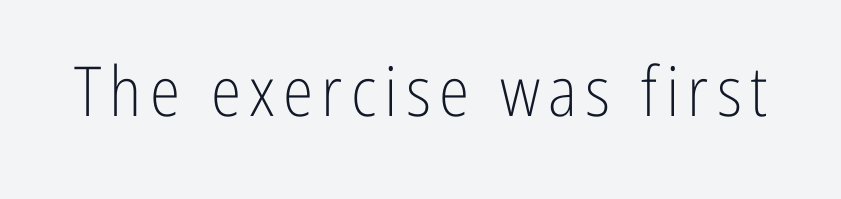
Q: Is the text bold? A: No.
Q: Is the text italic (slanted)? A: No, it is upright.
Q: Is the typeface a serif or a sans-serif typeface? A: Sans-serif.
Q: Is the text underlined? A: No.
Q: Width (condensed, normal, or wide)? A: Condensed.
Q: Stroke contrast? A: Low.
Q: x-height? A: Medium.
Q: Monospaced? A: No.
